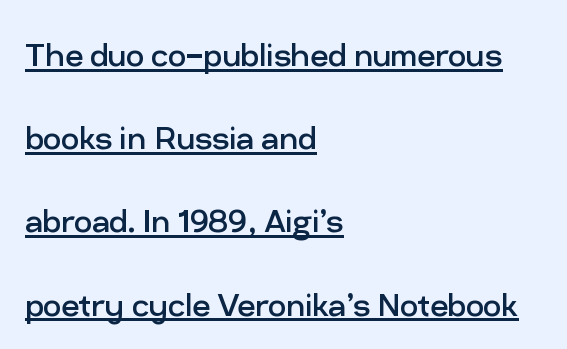
Observe the ordinary spacing: letters are neighbours, not strangers. The ragged edge is on the right, which tells us the setting is flush left. The type sits square on the baseline with zero lean. Reading down the column, the eye jumps a long way to each next line. The passage shown is typed in a proportional face where columns would drift.
